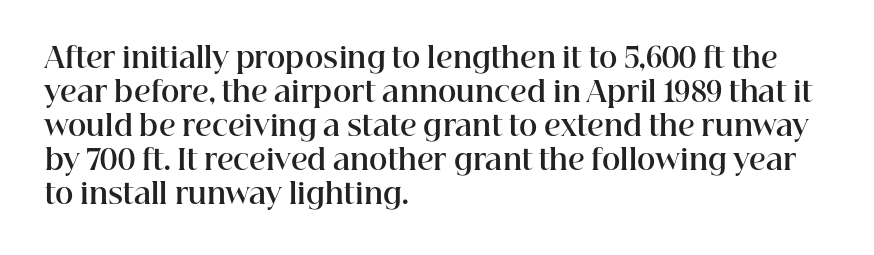
Q: Is the text bold? A: Yes.
Q: Is the text italic (slanted)? A: No, it is upright.
Q: Is the typeface a serif or a sans-serif typeface? A: Serif.
Q: Is the text underlined? A: No.
Q: How is the paragraph aligned? A: Left-aligned.
Q: Is the spacing between letters normal or unusually wide? A: Normal.
Q: Width (condensed, normal, or wide)? A: Normal.
Q: Stroke contrast? A: High.
Q: x-height? A: Medium.
Q: Monospaced? A: No.
